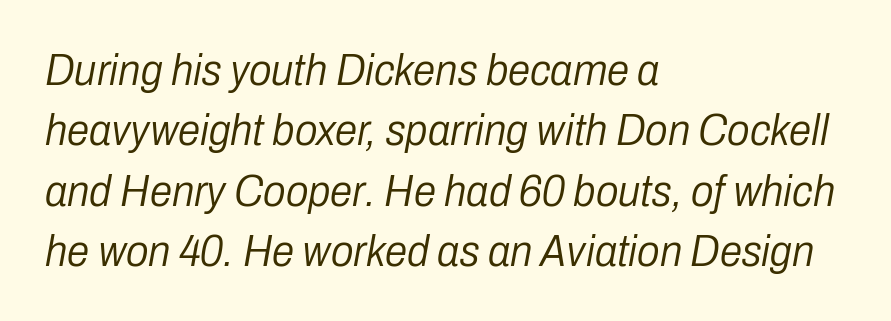
The image shows 45 px light, condensed type, italic (leaning right); set left-aligned, normal line spacing (1.34x), normal letter spacing, not underlined; low stroke contrast and a medium x-height.
